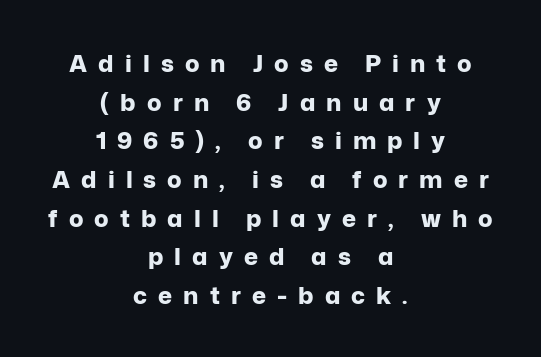
The image shows 24 px bold type, upright; set centered, normal line spacing (1.61x), unusually wide letter spacing (+0.46 em), not underlined.
